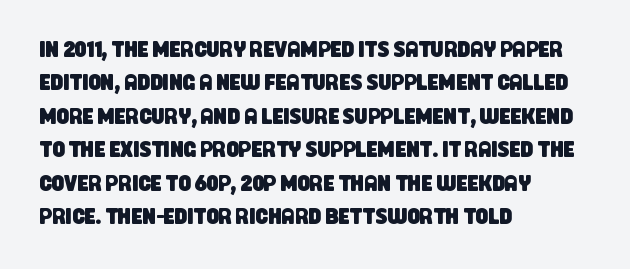
Q: Is the text underlined? A: No.
Q: How is the paragraph aligned? A: Left-aligned.
Q: Is the spacing between letters normal or unusually wide? A: Normal.
Q: Is the spacing between lines tight, normal or loose? A: Normal.
